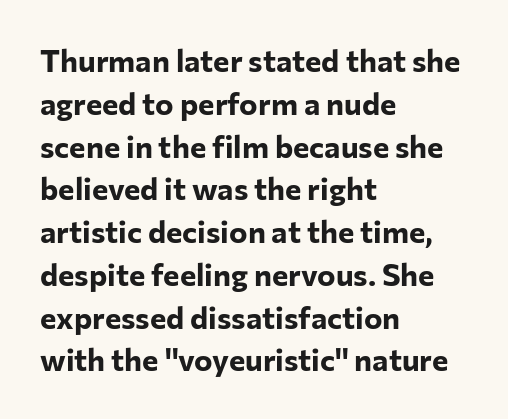
Q: Is the text bold? A: Yes.
Q: Is the text italic (slanted)? A: No, it is upright.
Q: Is the typeface a serif or a sans-serif typeface? A: Sans-serif.
Q: Is the text underlined? A: No.
Q: How is the paragraph aligned? A: Left-aligned.
Q: Is the spacing between letters normal or unusually wide? A: Normal.
Q: Is the spacing between lines tight, normal or loose? A: Normal.
Q: Width (condensed, normal, or wide)? A: Normal.
Q: Stroke contrast? A: Low.
Q: x-height? A: Medium.
Q: Monospaced? A: No.
